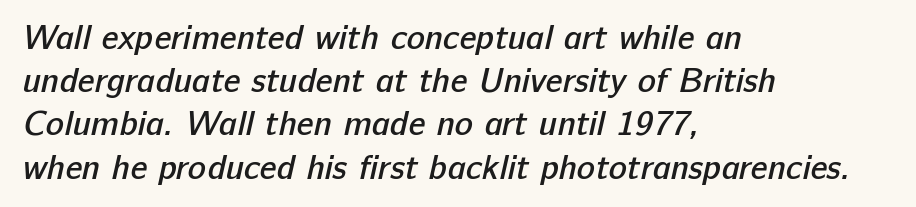
Q: Is the text bold? A: Semi-bold.
Q: Is the typeface a serif or a sans-serif typeface? A: Sans-serif.
Q: Is the text underlined? A: No.
Q: How is the paragraph aligned? A: Left-aligned.
Q: Is the spacing between letters normal or unusually wide? A: Normal.
Q: Is the spacing between lines tight, normal or loose? A: Normal.
Q: Width (condensed, normal, or wide)? A: Normal.
Q: Stroke contrast? A: Low.
Q: x-height? A: Medium.
Q: Monospaced? A: No.
